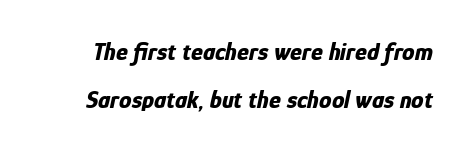
{"italic": "yes", "lean": "right", "slant_degrees": 12, "bold": "yes", "underline": "no", "line_spacing": "loose", "line_spacing_ratio": 1.93, "letter_spacing": "normal", "letter_spacing_em": 0.0, "glyph_px": 25}
